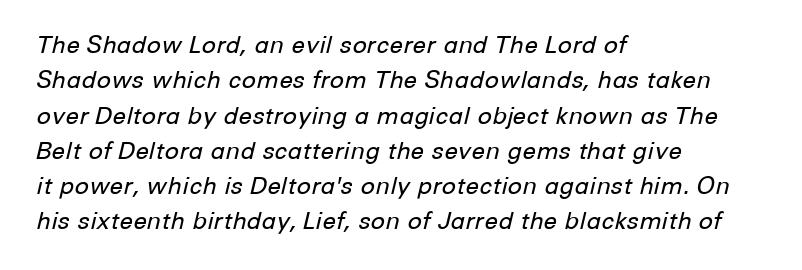
The image shows 24 px text type, italic (leaning right); set left-aligned, normal line spacing (1.47x), normal letter spacing, not underlined.
